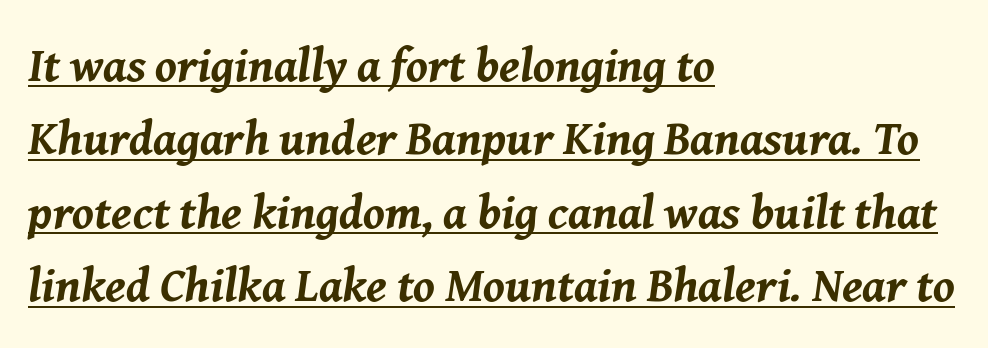
Q: Is the text bold? A: Yes.
Q: Is the text italic (slanted)? A: Yes, it leans right by about 8 degrees.
Q: Is the text underlined? A: Yes.
Q: How is the paragraph aligned? A: Left-aligned.
Q: Is the spacing between letters normal or unusually wide? A: Normal.
Q: Is the spacing between lines tight, normal or loose? A: Normal.
Q: Width (condensed, normal, or wide)? A: Normal.
Q: Stroke contrast? A: Medium.
Q: x-height? A: Medium.
Q: Monospaced? A: No.
